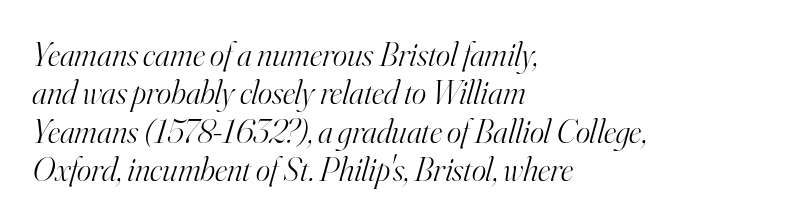
{"serif": "yes", "italic": "yes", "lean": "right", "slant_degrees": 16, "bold": "no", "weight": "light", "width": "normal", "stroke_contrast": "high", "x_height": "small", "monospaced": "no", "underline": "no", "align": "left", "line_spacing": "tight", "line_spacing_ratio": 1.13, "letter_spacing": "normal", "letter_spacing_em": 0.0, "glyph_px": 34}
